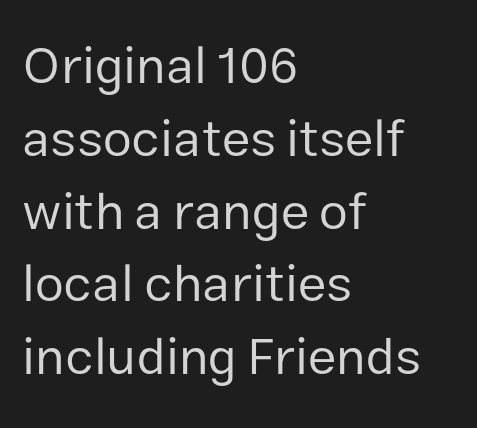
{"serif": "no", "italic": "no", "bold": "no", "weight": "regular", "width": "normal", "stroke_contrast": "low", "x_height": "medium", "monospaced": "no", "underline": "no", "align": "left", "line_spacing": "normal", "line_spacing_ratio": 1.4, "letter_spacing": "normal", "letter_spacing_em": 0.0, "glyph_px": 52}
